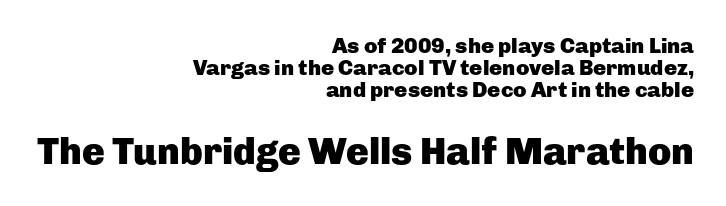
The image shows 38 px heavy sans-serif type, upright; set right-aligned, tight line spacing (0.99x), normal letter spacing, not underlined; the second (bottom) block is 1.73x larger; low stroke contrast and a medium x-height.
